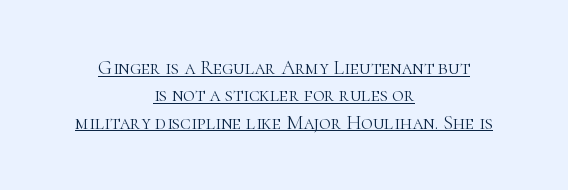
The image shows 20 px text type, upright; set centered, normal line spacing (1.37x), normal letter spacing, underlined.
